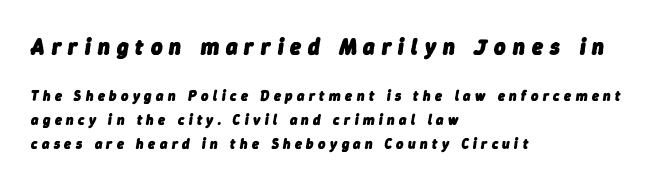
{"italic": "yes", "lean": "right", "slant_degrees": 9, "bold": "yes", "underline": "no", "align": "left", "line_spacing_ratio": 1.71, "letter_spacing": "wide", "letter_spacing_em": 0.32, "larger_block": "first", "size_ratio": 1.57, "glyph_px": 22}
